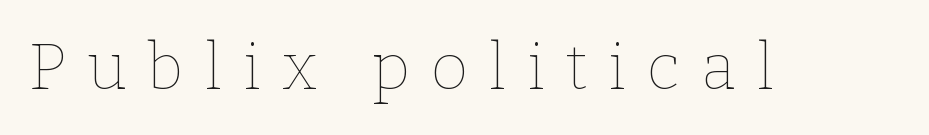
Is there any slant? The stems are plumb. Weight: not bold — regular or lighter. The letters advance in unequal steps, a hallmark of proportional type. These lines have a slow, spaced-out rhythm from letter to letter. Nobody drew a line under any word here.
